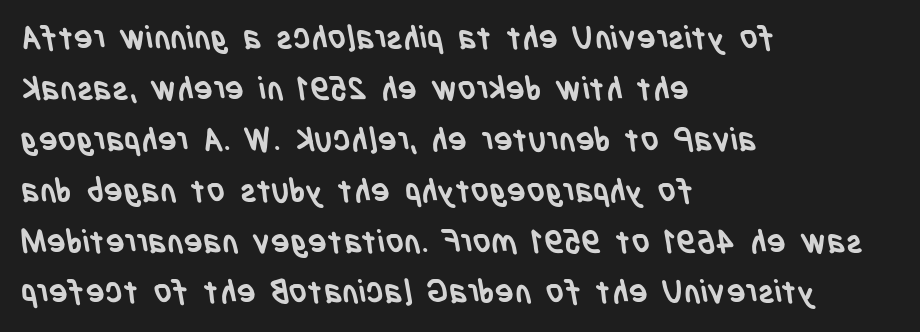
{"serif": "no", "bold": "yes", "weight": "semibold", "width": "condensed", "stroke_contrast": "low", "x_height": "large", "monospaced": "no", "underline": "no", "align": "left", "line_spacing": "normal", "line_spacing_ratio": 1.59, "letter_spacing": "normal", "letter_spacing_em": 0.0, "glyph_px": 32}
